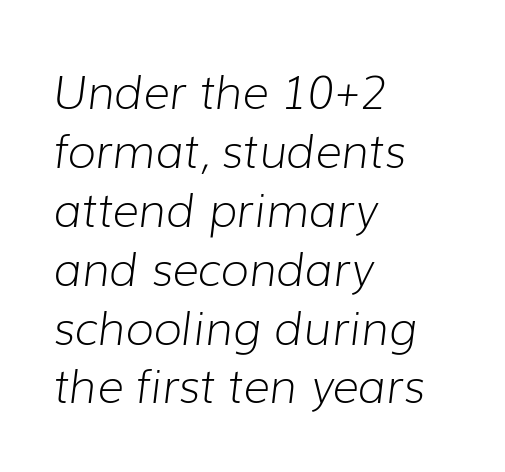
The image shows 46 px light type, italic (leaning right); set left-aligned, normal line spacing (1.28x), normal letter spacing, not underlined; low stroke contrast and a medium x-height.
